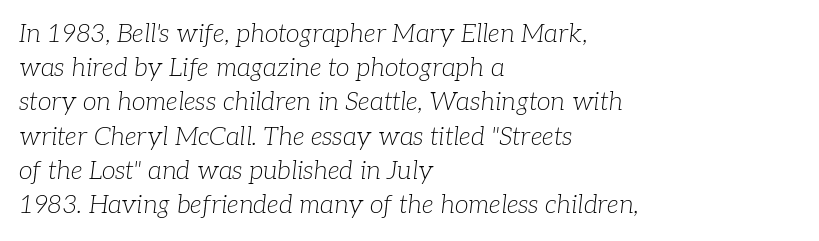
{"italic": "yes", "lean": "right", "slant_degrees": 7, "bold": "no", "underline": "no", "align": "left", "line_spacing": "normal", "line_spacing_ratio": 1.37, "letter_spacing": "normal", "letter_spacing_em": 0.0, "glyph_px": 25}
